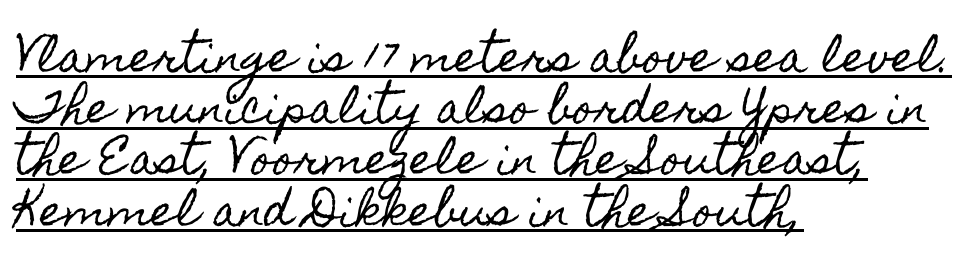
{"width": "condensed", "x_height": "small", "monospaced": "no", "underline": "yes", "align": "left", "line_spacing_ratio": 1.22, "letter_spacing": "normal", "letter_spacing_em": 0.0, "glyph_px": 42}
